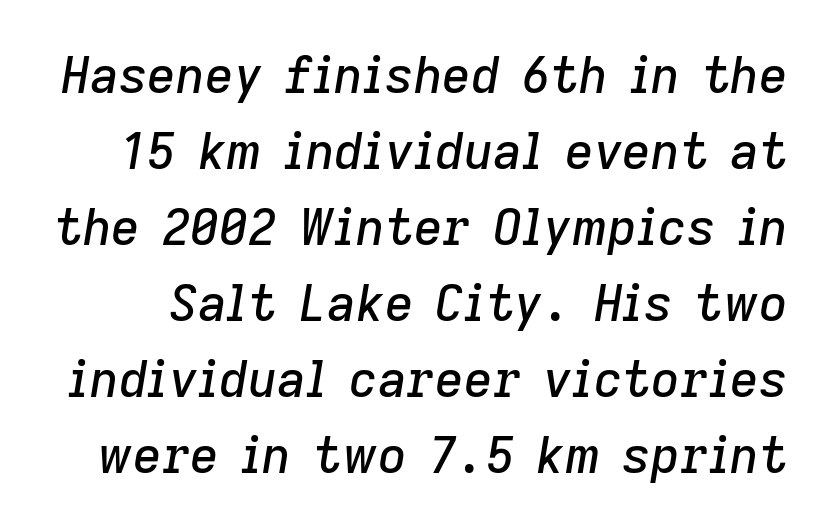
{"italic": "yes", "lean": "right", "slant_degrees": 9, "width": "normal", "stroke_contrast": "low", "x_height": "medium", "monospaced": "no", "underline": "no", "line_spacing": "normal", "line_spacing_ratio": 1.52, "letter_spacing": "normal", "letter_spacing_em": 0.0, "glyph_px": 50}
